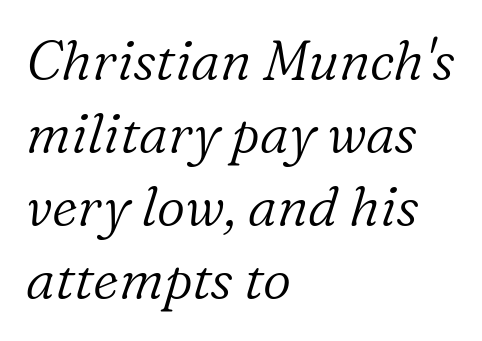
{"serif": "yes", "italic": "yes", "lean": "right", "slant_degrees": 16, "bold": "no", "weight": "light", "width": "normal", "stroke_contrast": "low", "x_height": "medium", "monospaced": "no", "underline": "no", "align": "left", "line_spacing": "normal", "line_spacing_ratio": 1.33, "letter_spacing": "normal", "letter_spacing_em": 0.0, "glyph_px": 55}
